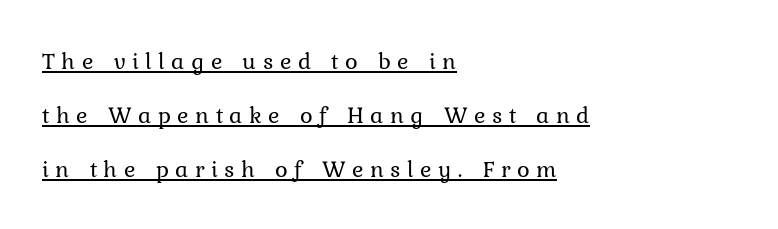
Q: Is the text bold? A: No.
Q: Is the text italic (slanted)? A: No, it is upright.
Q: Is the text underlined? A: Yes.
Q: How is the paragraph aligned? A: Left-aligned.
Q: Is the spacing between letters normal or unusually wide? A: Unusually wide.
Q: Is the spacing between lines tight, normal or loose? A: Loose.
